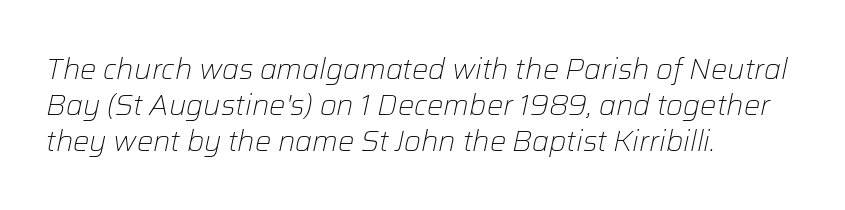
The image shows 29 px light type, italic (leaning right); set left-aligned, line spacing 1.24x, normal letter spacing, not underlined; low stroke contrast and a medium x-height.
